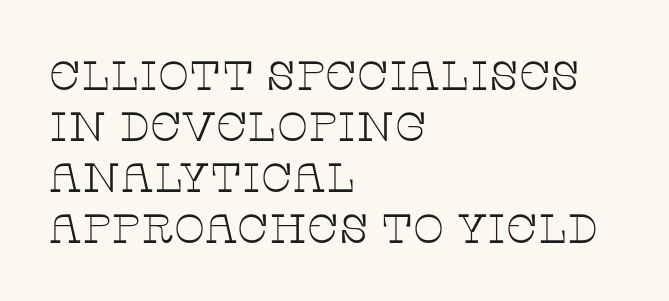
Words appear dense and cohesive because spacing is normal. Weight: regular or lighter. Glance below the letters and you will spot only blank space. The letters carry serifs — small finishing strokes at the ends of their stems. Is this a fixed-width face? No — the glyphs have proportional, varying widths. In CSS terms this would be text-align: left.
